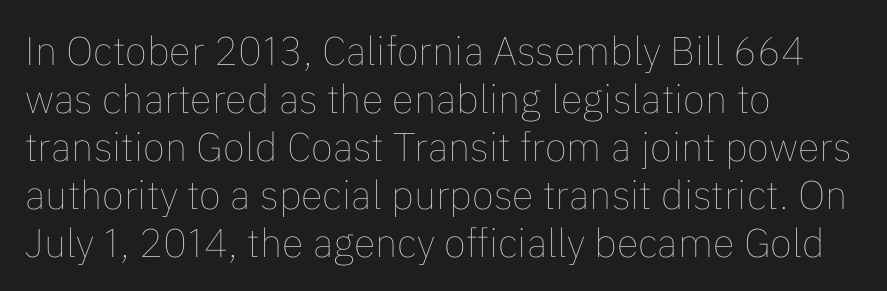
{"italic": "no", "bold": "no", "weight": "thin", "width": "normal", "stroke_contrast": "low", "x_height": "medium", "monospaced": "no", "underline": "no", "align": "left", "line_spacing_ratio": 1.2, "letter_spacing": "normal", "letter_spacing_em": 0.0, "glyph_px": 40}
